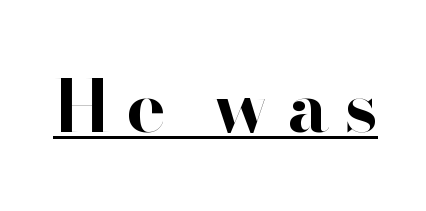
Students, note that the glyphs here are deliberately spaced far apart. Is there an underline? Yes — a line sits under the letters. Unlike a traditional serif, this face leaves its strokes unadorned. These lines are rendered in a variable-pitch font.
